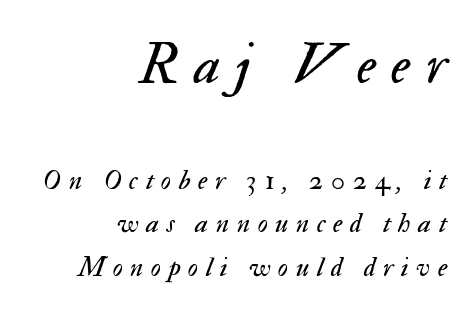
Q: Is the text bold? A: No.
Q: Is the text italic (slanted)? A: Yes, it leans right by about 17 degrees.
Q: Is the text underlined? A: No.
Q: How is the paragraph aligned? A: Right-aligned.
Q: Is the spacing between letters normal or unusually wide? A: Unusually wide.
Q: Is the spacing between lines tight, normal or loose? A: Normal.
Q: Which block of text is set in a larger size, the first (top) or the second (bottom)? A: The first (top) one.
Q: Width (condensed, normal, or wide)? A: Normal.
Q: Stroke contrast? A: Medium.
Q: x-height? A: Small.
Q: Monospaced? A: No.
